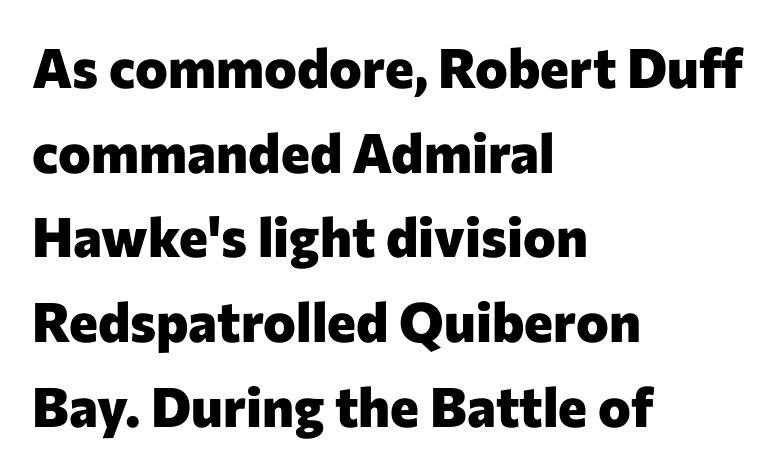
Decoration check: the copy has no underline. Short and long lines alike share a common starting point at left. Regarding leading, the lines here are spaced in the standard way. Think of a printed novel: that variable character pitch is what you see here. Do the letters lean? They stand straight. This sample uses plain, unmodified letter spacing.
